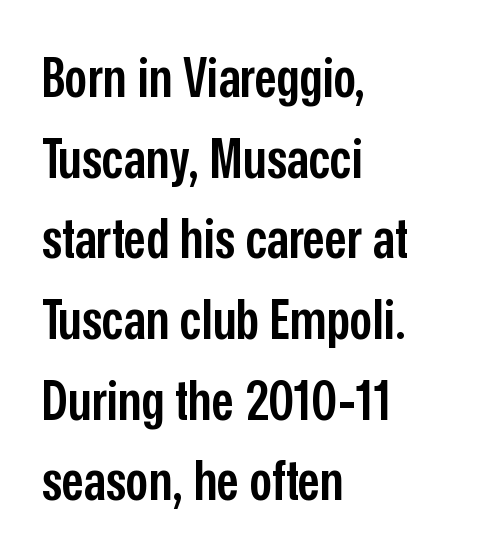
{"serif": "no", "italic": "no", "bold": "semi", "weight": "semibold", "width": "condensed", "stroke_contrast": "low", "x_height": "medium", "monospaced": "no", "underline": "no", "align": "left", "line_spacing": "normal", "line_spacing_ratio": 1.44, "letter_spacing": "normal", "letter_spacing_em": 0.0, "glyph_px": 56}
